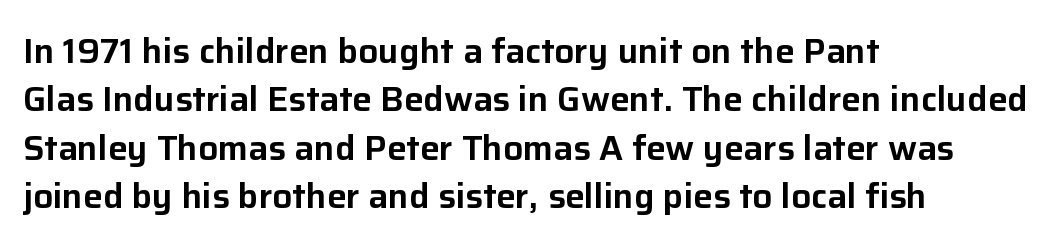
In terms of leading, this rendering sits right in the middle. Posture: vertical. Tracking value appears to be zero — textbook default spacing. Typeset ragged right — the left edge is the straight one. Underline: absent.
